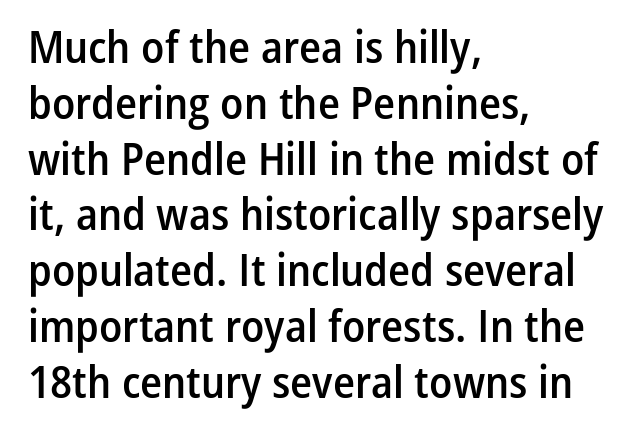
{"serif": "no", "italic": "no", "bold": "semi", "weight": "semibold", "width": "condensed", "stroke_contrast": "low", "x_height": "medium", "monospaced": "no", "underline": "no", "align": "left", "line_spacing_ratio": 1.24, "letter_spacing": "normal", "letter_spacing_em": 0.0, "glyph_px": 45}
